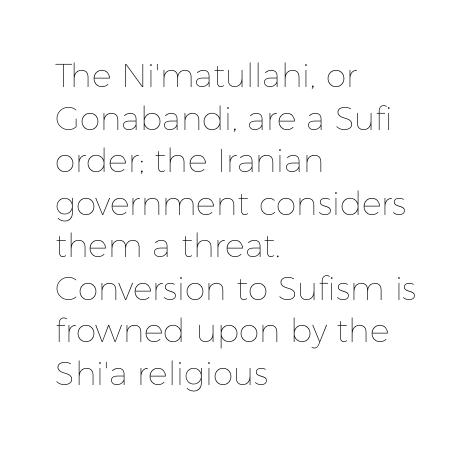
Q: Is the text bold? A: No.
Q: Is the text italic (slanted)? A: No, it is upright.
Q: Is the text underlined? A: No.
Q: How is the paragraph aligned? A: Left-aligned.
Q: Is the spacing between letters normal or unusually wide? A: Normal.
Q: Is the spacing between lines tight, normal or loose? A: Normal.
Q: Width (condensed, normal, or wide)? A: Normal.
Q: Stroke contrast? A: Low.
Q: x-height? A: Medium.
Q: Monospaced? A: No.
